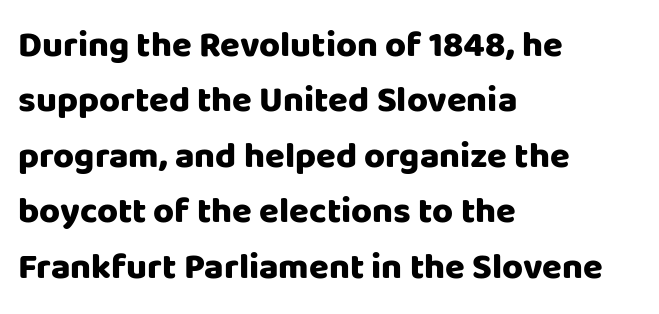
Q: Is the text bold? A: Yes.
Q: Is the text italic (slanted)? A: No, it is upright.
Q: Is the typeface a serif or a sans-serif typeface? A: Sans-serif.
Q: Is the text underlined? A: No.
Q: How is the paragraph aligned? A: Left-aligned.
Q: Is the spacing between letters normal or unusually wide? A: Normal.
Q: Is the spacing between lines tight, normal or loose? A: Normal.
Q: Width (condensed, normal, or wide)? A: Normal.
Q: Stroke contrast? A: Low.
Q: x-height? A: Large.
Q: Monospaced? A: No.
